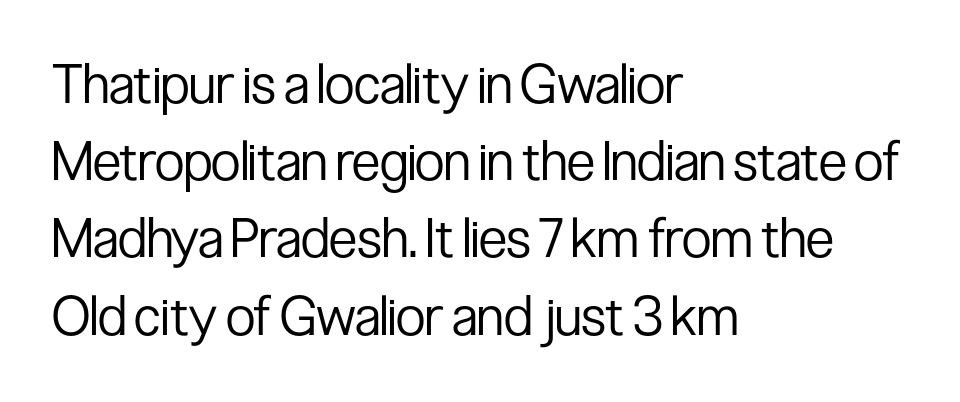
The image shows 54 px regular-weight, condensed sans-serif type, upright; set left-aligned, normal line spacing (1.43x), normal letter spacing, not underlined; low stroke contrast and a medium x-height.
